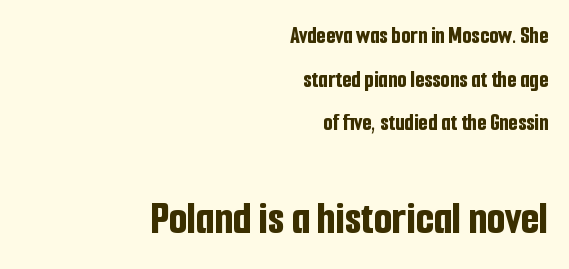
{"serif": "no", "italic": "no", "bold": "yes", "weight": "bold", "width": "condensed", "stroke_contrast": "low", "x_height": "medium", "monospaced": "no", "underline": "no", "align": "right", "line_spacing_ratio": 1.82, "letter_spacing": "normal", "letter_spacing_em": 0.0, "larger_block": "second", "size_ratio": 1.96, "glyph_px": 47}
